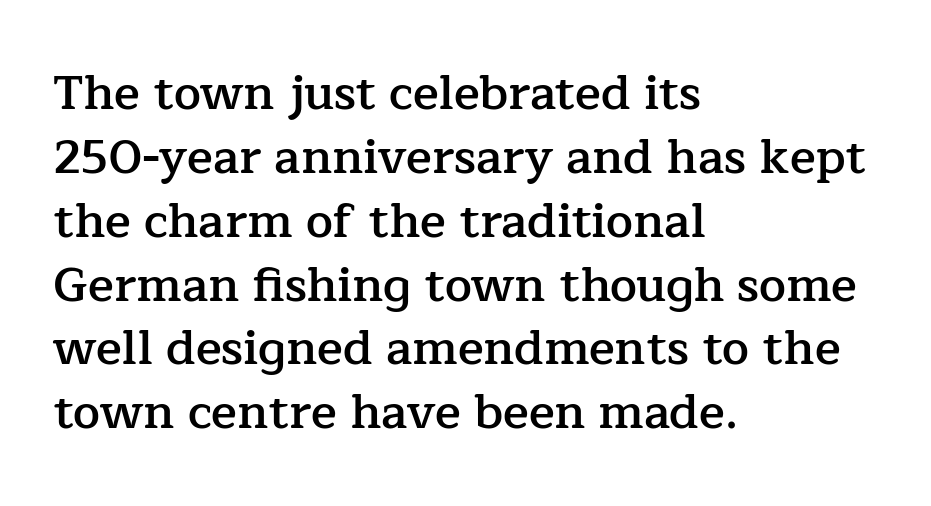
Decoration check: the copy has no underline. Rows of type keep a routine distance in the vertical direction. Ascenders rise straight up at ninety degrees. Do the characters align in a grid? No, the font is proportional. Caption: standard tracking, unaltered.
